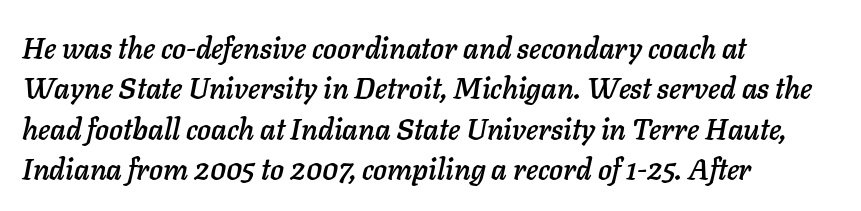
{"italic": "yes", "lean": "right", "slant_degrees": 11, "width": "normal", "stroke_contrast": "low", "x_height": "medium", "monospaced": "no", "underline": "no", "align": "left", "line_spacing": "normal", "line_spacing_ratio": 1.39, "letter_spacing": "normal", "letter_spacing_em": 0.0, "glyph_px": 29}
